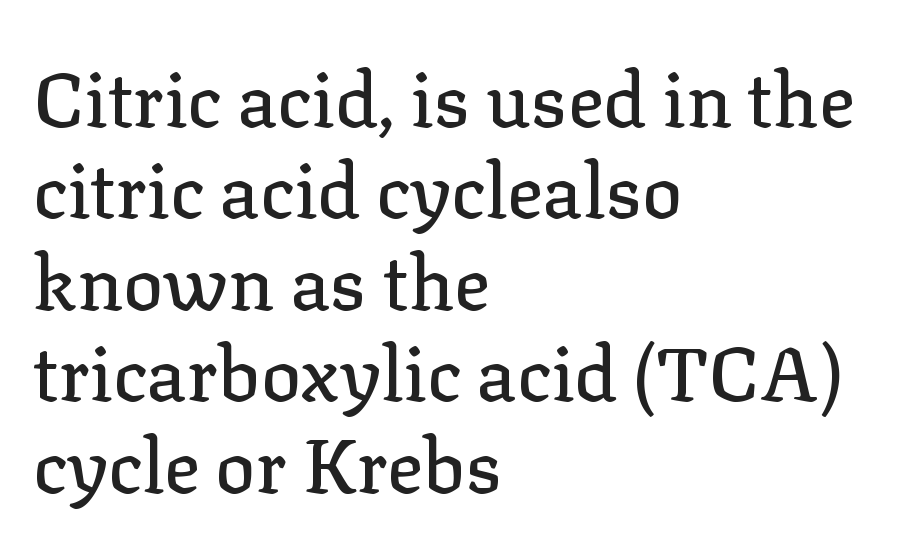
Q: Is the text italic (slanted)? A: No, it is upright.
Q: Is the typeface a serif or a sans-serif typeface? A: Serif.
Q: Is the text underlined? A: No.
Q: How is the paragraph aligned? A: Left-aligned.
Q: Is the spacing between letters normal or unusually wide? A: Normal.
Q: Width (condensed, normal, or wide)? A: Normal.
Q: Stroke contrast? A: Low.
Q: x-height? A: Medium.
Q: Monospaced? A: No.
